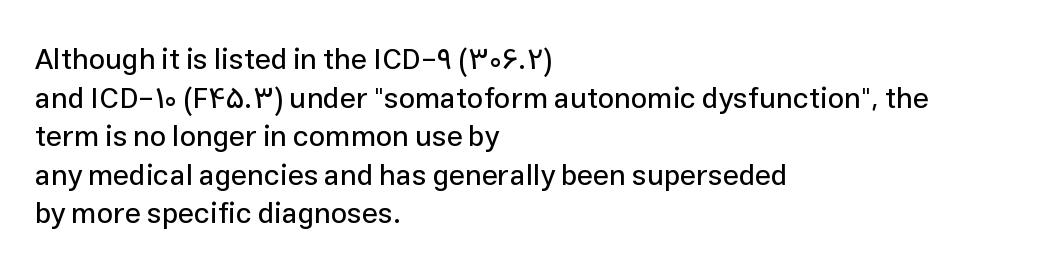
{"serif": "no", "italic": "no", "width": "normal", "stroke_contrast": "low", "x_height": "medium", "monospaced": "no", "underline": "no", "align": "left", "line_spacing": "normal", "line_spacing_ratio": 1.33, "letter_spacing": "normal", "letter_spacing_em": 0.0, "glyph_px": 29}
